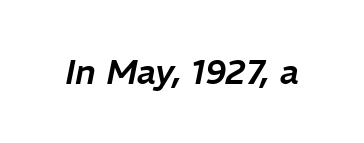
The image shows 35 px text type, italic (leaning right); set normal letter spacing, not underlined; low stroke contrast and a medium x-height.
